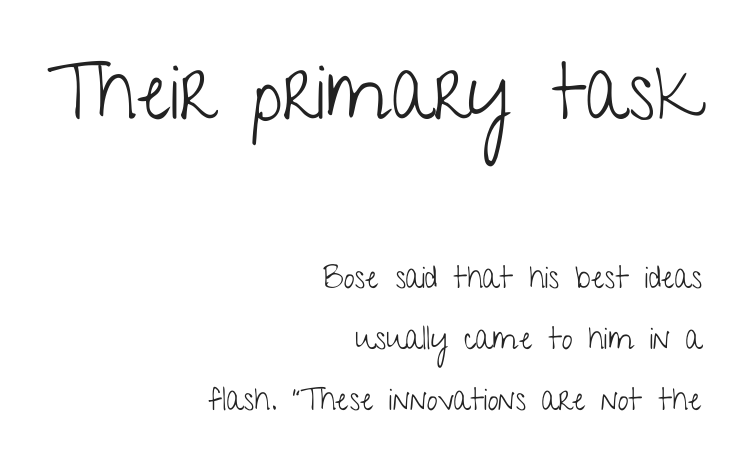
The image shows 78 px light, condensed sans-serif type, upright; set right-aligned, loose line spacing (1.97x), normal letter spacing, not underlined; the first (top) block is 2.52x larger; low stroke contrast and a medium x-height.
